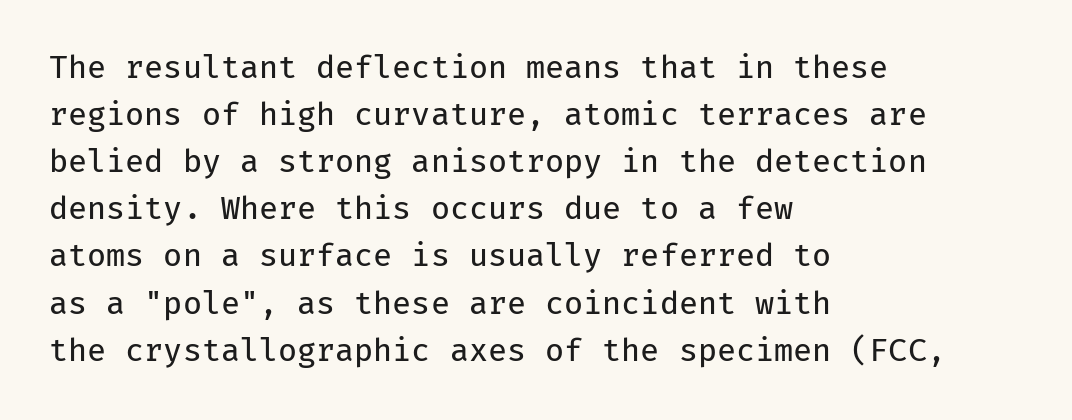
Q: Is the text bold? A: No.
Q: Is the text italic (slanted)? A: No, it is upright.
Q: Is the typeface a serif or a sans-serif typeface? A: Sans-serif.
Q: Is the text underlined? A: No.
Q: How is the paragraph aligned? A: Left-aligned.
Q: Is the spacing between letters normal or unusually wide? A: Normal.
Q: Is the spacing between lines tight, normal or loose? A: Normal.
Q: Width (condensed, normal, or wide)? A: Normal.
Q: Stroke contrast? A: Low.
Q: x-height? A: Medium.
Q: Monospaced? A: Yes.
